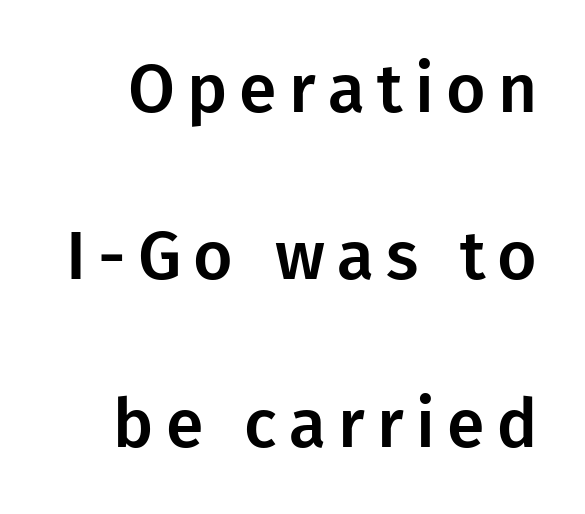
{"serif": "no", "italic": "no", "width": "normal", "stroke_contrast": "low", "x_height": "medium", "monospaced": "no", "underline": "no", "line_spacing": "loose", "line_spacing_ratio": 2.46, "glyph_px": 68}
